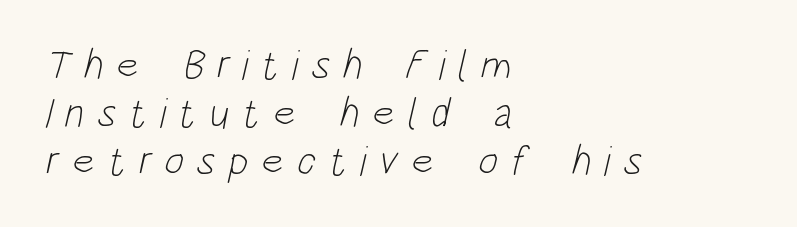
Q: Is the text bold? A: No.
Q: Is the typeface a serif or a sans-serif typeface? A: Sans-serif.
Q: Is the text underlined? A: No.
Q: How is the paragraph aligned? A: Left-aligned.
Q: Is the spacing between letters normal or unusually wide? A: Unusually wide.
Q: Is the spacing between lines tight, normal or loose? A: Tight.
Q: Width (condensed, normal, or wide)? A: Condensed.
Q: Stroke contrast? A: Low.
Q: x-height? A: Large.
Q: Monospaced? A: No.
